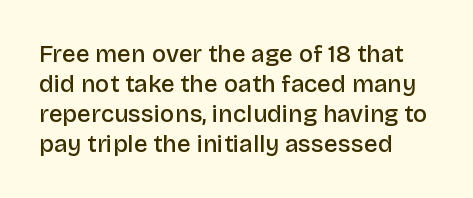
Unmarked baselines from the first word to the last. The leading is moderate, giving the passage an even texture. A bit beefed up — I'd call it semibold rather than bold. Horizontal alignment here is leftward, the default for most running prose. Style check: upright. Honestly, the letter spacing is just normal — you wouldn't notice it.
